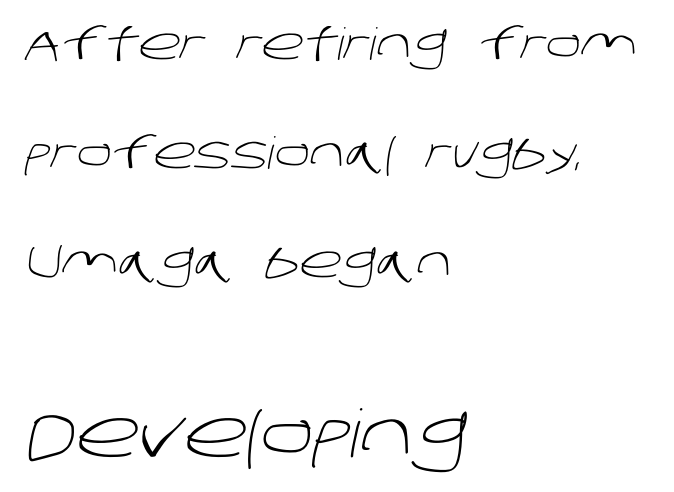
Q: Is the text bold? A: No.
Q: Is the typeface a serif or a sans-serif typeface? A: Sans-serif.
Q: Is the text underlined? A: No.
Q: How is the paragraph aligned? A: Left-aligned.
Q: Is the spacing between letters normal or unusually wide? A: Normal.
Q: Is the spacing between lines tight, normal or loose? A: Loose.
Q: Which block of text is set in a larger size, the first (top) or the second (bottom)? A: The second (bottom) one.
Q: Width (condensed, normal, or wide)? A: Normal.
Q: Stroke contrast? A: Low.
Q: x-height? A: Large.
Q: Monospaced? A: No.
